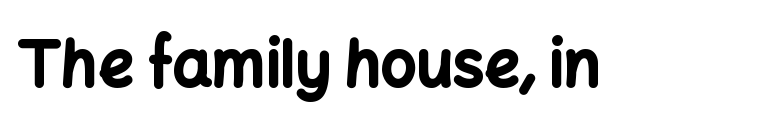
{"serif": "no", "italic": "no", "bold": "yes", "weight": "bold", "width": "normal", "stroke_contrast": "low", "x_height": "medium", "monospaced": "no", "underline": "no", "letter_spacing": "normal", "letter_spacing_em": 0.0, "glyph_px": 62}
